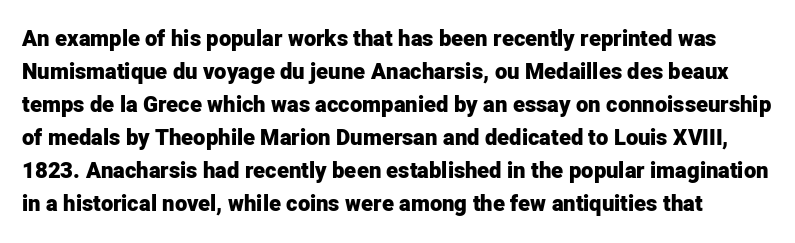
{"italic": "no", "bold": "yes", "underline": "no", "line_spacing": "normal", "line_spacing_ratio": 1.5, "letter_spacing": "normal", "letter_spacing_em": 0.0, "glyph_px": 22}
